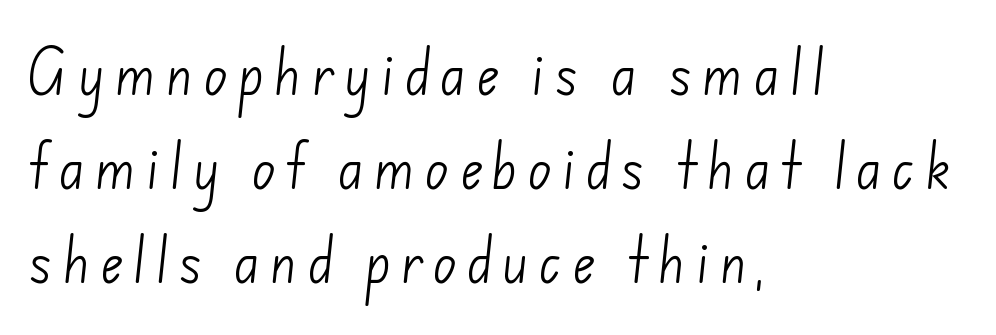
Q: Is the text bold? A: No.
Q: Is the typeface a serif or a sans-serif typeface? A: Sans-serif.
Q: Is the text underlined? A: No.
Q: How is the paragraph aligned? A: Left-aligned.
Q: Width (condensed, normal, or wide)? A: Normal.
Q: Stroke contrast? A: Low.
Q: x-height? A: Small.
Q: Monospaced? A: No.
